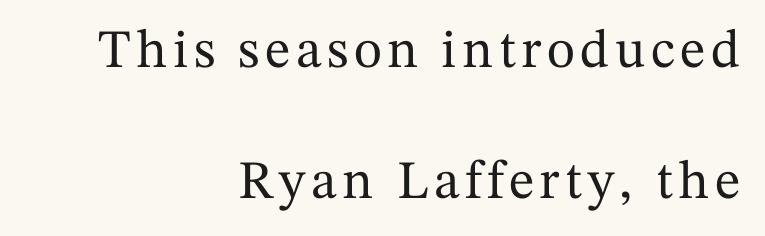
{"serif": "yes", "italic": "no", "width": "normal", "stroke_contrast": "medium", "x_height": "medium", "monospaced": "no", "underline": "no", "align": "right", "line_spacing": "loose", "line_spacing_ratio": 2.42, "glyph_px": 54}
